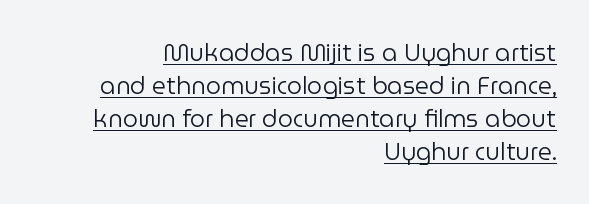
{"italic": "no", "bold": "no", "underline": "yes", "align": "right", "line_spacing": "normal", "line_spacing_ratio": 1.37, "letter_spacing": "normal", "letter_spacing_em": 0.0, "glyph_px": 24}
